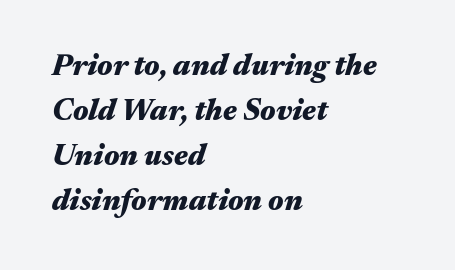
The image shows 30 px heavy, wide type, italic (leaning right); set left-aligned, normal line spacing (1.5x), normal letter spacing, not underlined; medium stroke contrast and a medium x-height.
